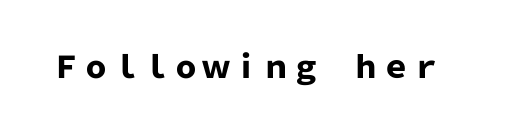
The image shows 30 px heavy sans-serif type, upright; set normal letter spacing, not underlined; low stroke contrast and a medium x-height.
